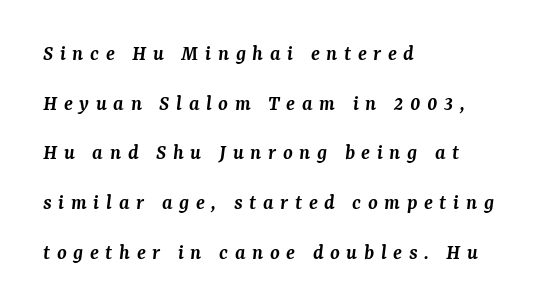
Q: Is the text bold? A: Semi-bold.
Q: Is the text italic (slanted)? A: Yes, it leans right by about 7 degrees.
Q: Is the text underlined? A: No.
Q: How is the paragraph aligned? A: Left-aligned.
Q: Is the spacing between letters normal or unusually wide? A: Unusually wide.
Q: Is the spacing between lines tight, normal or loose? A: Loose.
